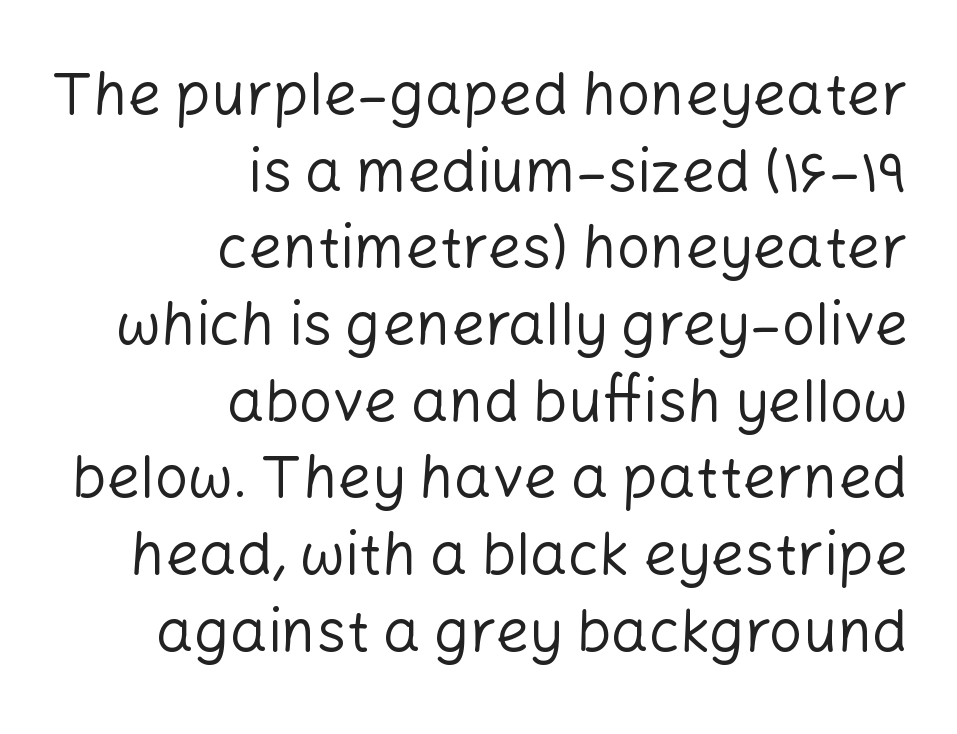
The image shows 59 px regular-weight sans-serif type, upright; set right-aligned, normal line spacing (1.3x), normal letter spacing, not underlined; low stroke contrast and a medium x-height.
